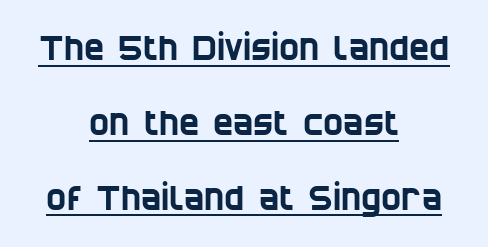
The image shows 34 px condensed sans-serif type; set centered, loose line spacing (2.2x), normal letter spacing, underlined; low stroke contrast and a large x-height.
